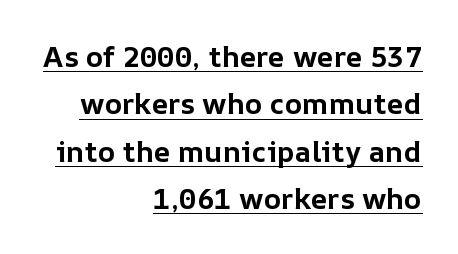
Q: Is the text bold? A: Yes.
Q: Is the text italic (slanted)? A: No, it is upright.
Q: Is the text underlined? A: Yes.
Q: How is the paragraph aligned? A: Right-aligned.
Q: Is the spacing between letters normal or unusually wide? A: Normal.
Q: Is the spacing between lines tight, normal or loose? A: Normal.
Q: Width (condensed, normal, or wide)? A: Normal.
Q: Stroke contrast? A: Low.
Q: x-height? A: Medium.
Q: Monospaced? A: No.
